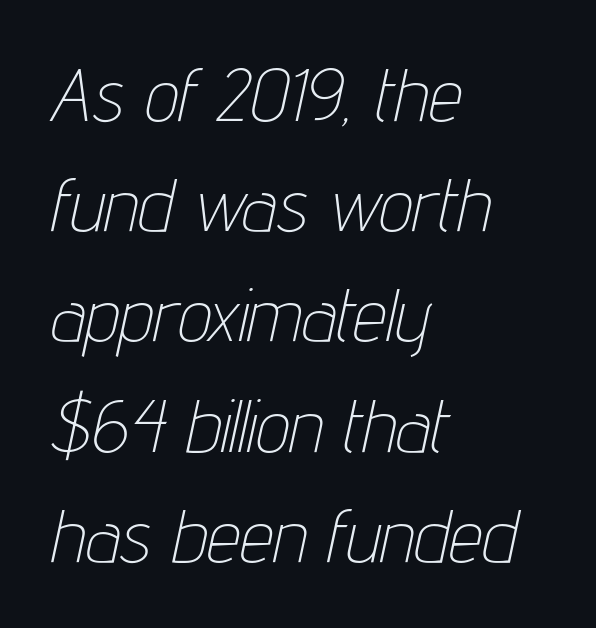
Visually the block forms a straight wall on the left and a jagged coastline on the right. Reading down the column, the eye jumps a familiar distance to each next line. Here the designer chose a conventional face with non-uniform glyph widths. These glyphs show unthickened strokes, regular width or finer. Tall strokes in this sample are angled rather than plumb. Just letters on the line, the space beneath them empty.
